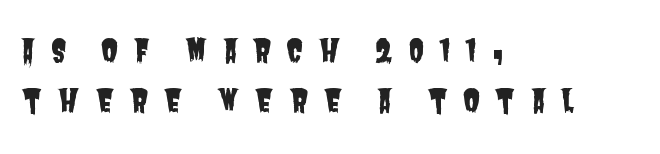
Spacing verdict: proportional, widths tailored to each character. Unlike a traditional serif, this face leaves its strokes unadorned. Display-style spreading of the glyphs; the letterfit is very open. Rule under the text: the space is simply empty. Line beginnings align vertically; line endings do not. Successive baselines arrive at the customary interval.
